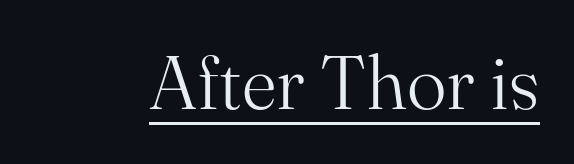
Q: Is the text bold? A: No.
Q: Is the text italic (slanted)? A: No, it is upright.
Q: Is the typeface a serif or a sans-serif typeface? A: Serif.
Q: Is the text underlined? A: Yes.
Q: Is the spacing between letters normal or unusually wide? A: Normal.
Q: Width (condensed, normal, or wide)? A: Normal.
Q: Stroke contrast? A: Medium.
Q: x-height? A: Small.
Q: Monospaced? A: No.
